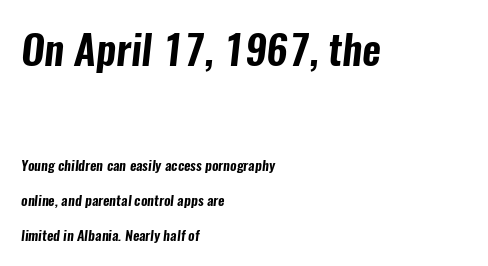
The image shows 41 px condensed sans-serif type; set left-aligned, loose line spacing (2.48x), normal letter spacing, not underlined; the first (top) block is 2.93x larger; low stroke contrast and a medium x-height.
